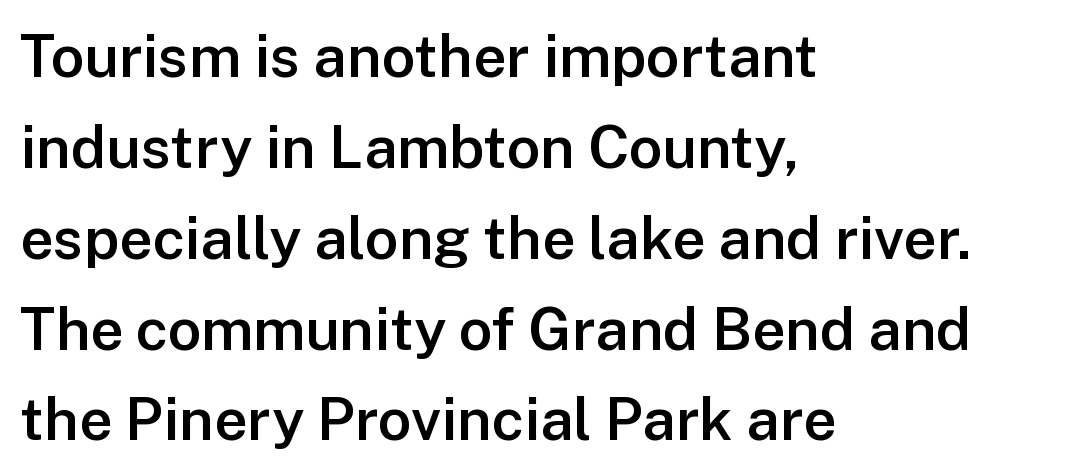
Q: Is the text bold? A: Semi-bold.
Q: Is the text italic (slanted)? A: No, it is upright.
Q: Is the typeface a serif or a sans-serif typeface? A: Sans-serif.
Q: Is the text underlined? A: No.
Q: How is the paragraph aligned? A: Left-aligned.
Q: Is the spacing between letters normal or unusually wide? A: Normal.
Q: Is the spacing between lines tight, normal or loose? A: Normal.
Q: Width (condensed, normal, or wide)? A: Normal.
Q: Stroke contrast? A: Low.
Q: x-height? A: Medium.
Q: Monospaced? A: No.
